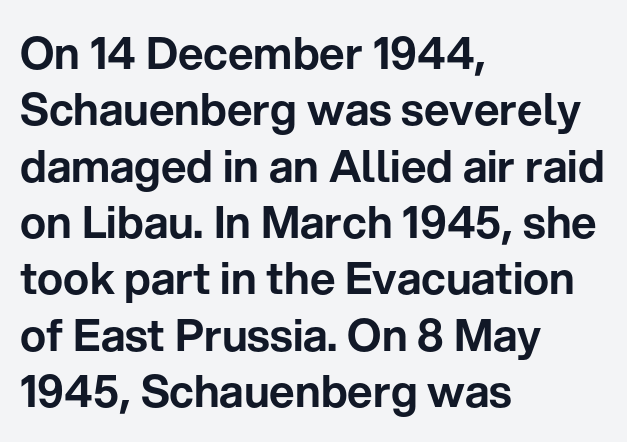
Q: Is the text italic (slanted)? A: No, it is upright.
Q: Is the typeface a serif or a sans-serif typeface? A: Sans-serif.
Q: Is the text underlined? A: No.
Q: How is the paragraph aligned? A: Left-aligned.
Q: Is the spacing between letters normal or unusually wide? A: Normal.
Q: Is the spacing between lines tight, normal or loose? A: Normal.
Q: Width (condensed, normal, or wide)? A: Normal.
Q: Stroke contrast? A: Low.
Q: x-height? A: Medium.
Q: Monospaced? A: No.
